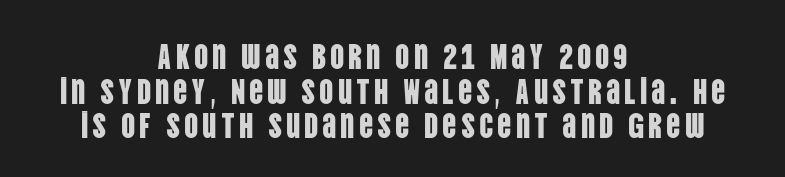
The image shows 35 px condensed sans-serif type, upright; set centered, tight line spacing (0.99x), not underlined; low stroke contrast and a large x-height.
